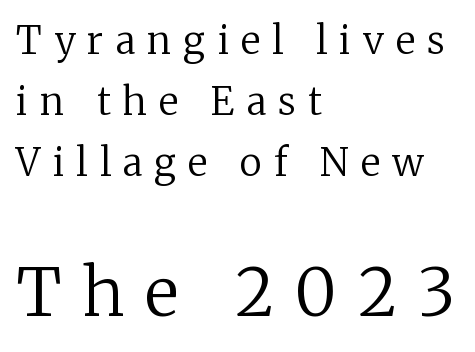
{"serif": "yes", "italic": "no", "bold": "no", "weight": "regular", "width": "normal", "stroke_contrast": "low", "x_height": "medium", "monospaced": "no", "underline": "no", "align": "left", "line_spacing": "normal", "line_spacing_ratio": 1.6, "letter_spacing": "wide", "letter_spacing_em": 0.32, "larger_block": "second", "size_ratio": 1.74, "glyph_px": 66}
